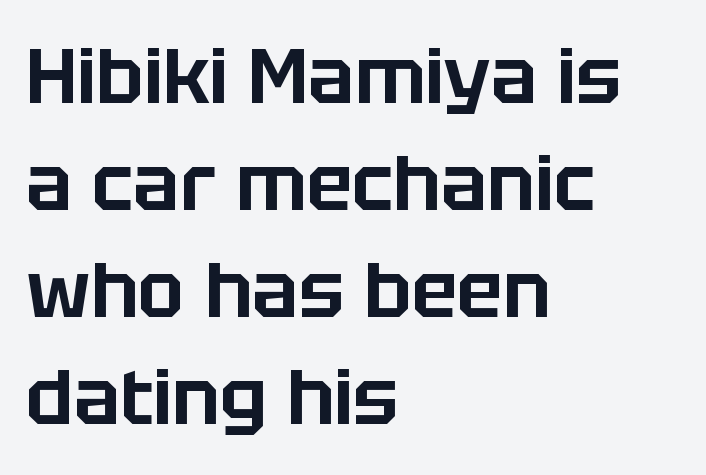
Designer's note — italics off, roman on. The specimen omits any rule beneath the text block's lines. Is this a fixed-width face? No — the glyphs have proportional, varying widths. The rendering keeps characters at their native spacing.
